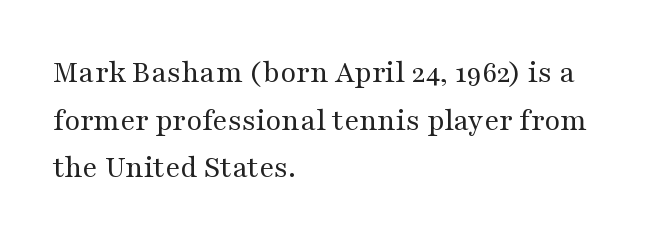
Note the varied advance widths — an 'i' is clearly narrower than an 'm'. This sample is left-justified, so line endings fall wherever the words run out. Between one letter and the next there's only the usual sliver of space. The passage shown is typeset with a serif family.
